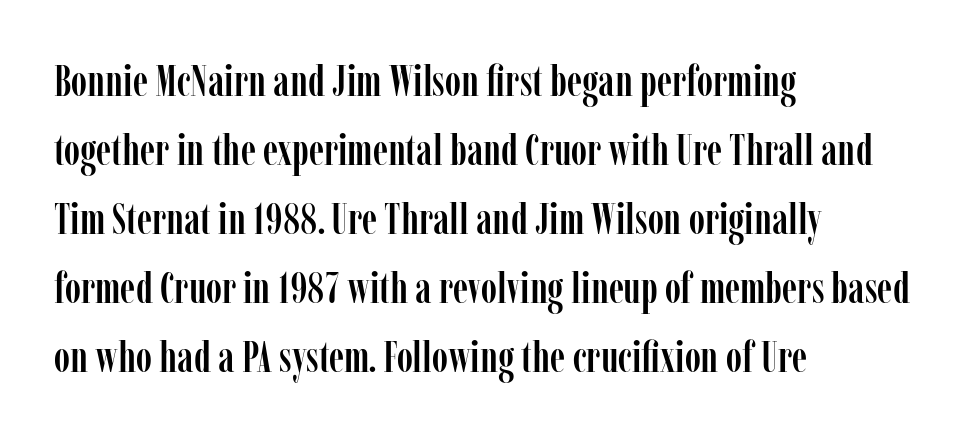
Nobody touched the tracking dial on this one. Think of a printed novel: that variable character pitch is what you see here. Type without underlining. Quick note: interline space is typical.
